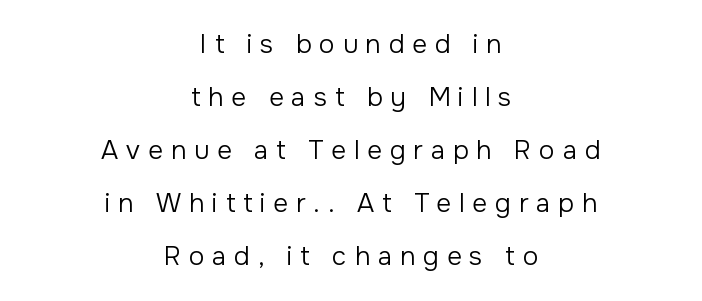
The font is comparable to plain body text, perhaps lighter. Rows of type keep a wide berth in the vertical direction. Each word looks stretched out because of the extra space between its letters. Notice how the stems are strictly vertical — no italics here.
